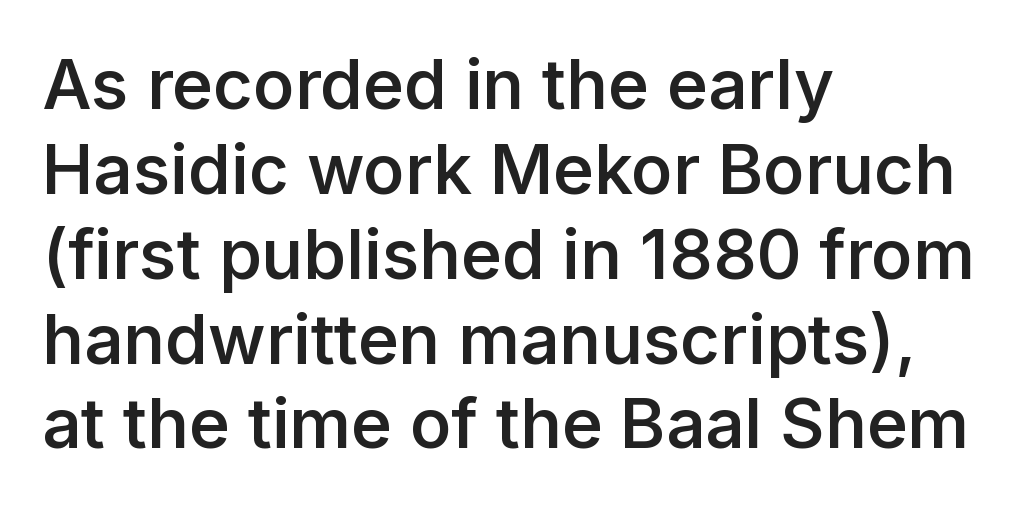
Line beginnings align vertically; line endings do not. Typesetter's note: demi weight, one step under bold. Varying glyph widths throughout — classic text-font behaviour. Type without underlining. The characters display no serif detailing; their extremities are plain.
